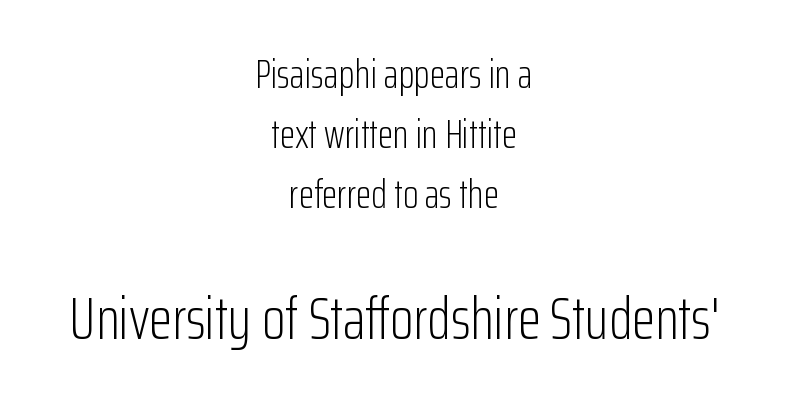
Q: Is the text bold? A: No.
Q: Is the text italic (slanted)? A: No, it is upright.
Q: Is the typeface a serif or a sans-serif typeface? A: Sans-serif.
Q: Is the text underlined? A: No.
Q: How is the paragraph aligned? A: Centered.
Q: Is the spacing between letters normal or unusually wide? A: Normal.
Q: Is the spacing between lines tight, normal or loose? A: Normal.
Q: Which block of text is set in a larger size, the first (top) or the second (bottom)? A: The second (bottom) one.
Q: Width (condensed, normal, or wide)? A: Condensed.
Q: Stroke contrast? A: Low.
Q: x-height? A: Medium.
Q: Monospaced? A: No.
